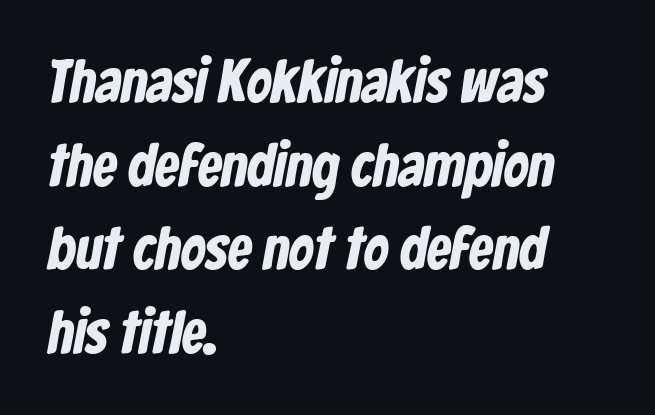
The image shows 61 px bold, condensed sans-serif type; set left-aligned, normal line spacing (1.37x), normal letter spacing, not underlined; low stroke contrast and a medium x-height.
